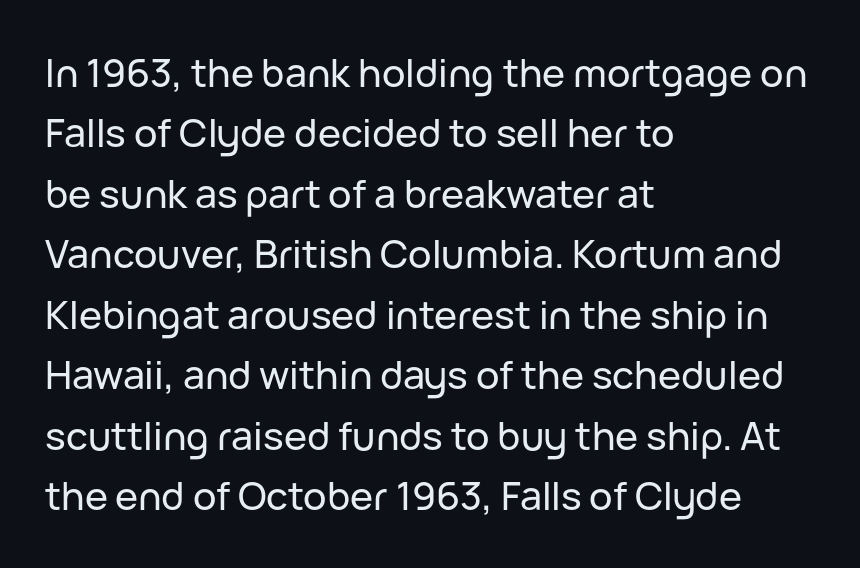
Q: Is the text italic (slanted)? A: No, it is upright.
Q: Is the typeface a serif or a sans-serif typeface? A: Sans-serif.
Q: Is the text underlined? A: No.
Q: How is the paragraph aligned? A: Left-aligned.
Q: Is the spacing between letters normal or unusually wide? A: Normal.
Q: Is the spacing between lines tight, normal or loose? A: Normal.
Q: Width (condensed, normal, or wide)? A: Normal.
Q: Stroke contrast? A: Low.
Q: x-height? A: Medium.
Q: Monospaced? A: No.
